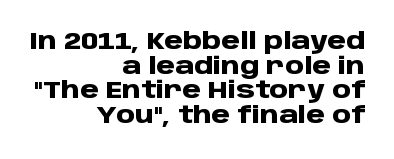
Q: Is the text bold? A: Yes.
Q: Is the text italic (slanted)? A: No, it is upright.
Q: Is the text underlined? A: No.
Q: How is the paragraph aligned? A: Right-aligned.
Q: Is the spacing between letters normal or unusually wide? A: Normal.
Q: Is the spacing between lines tight, normal or loose? A: Tight.
